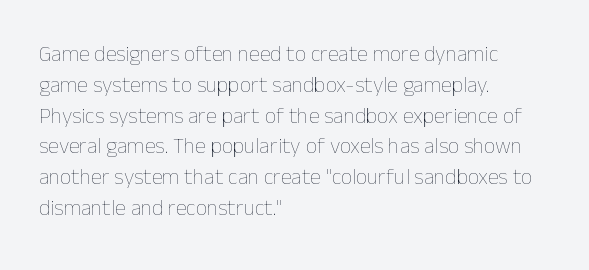
The image shows 22 px text type, upright; set left-aligned, normal line spacing (1.4x), normal letter spacing, not underlined.
